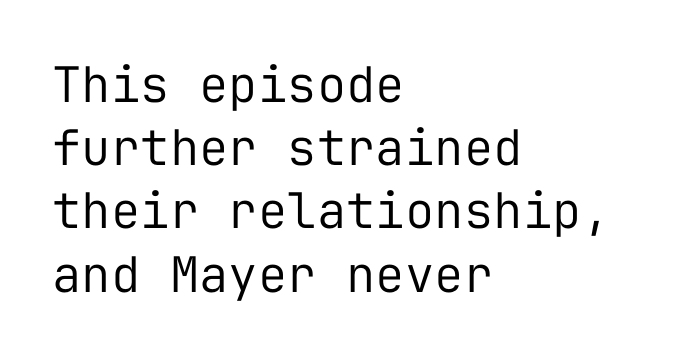
{"serif": "no", "italic": "no", "bold": "no", "weight": "regular", "width": "normal", "stroke_contrast": "low", "x_height": "medium", "monospaced": "yes", "underline": "no", "align": "left", "line_spacing": "normal", "line_spacing_ratio": 1.29, "letter_spacing": "normal", "letter_spacing_em": 0.0, "glyph_px": 49}
